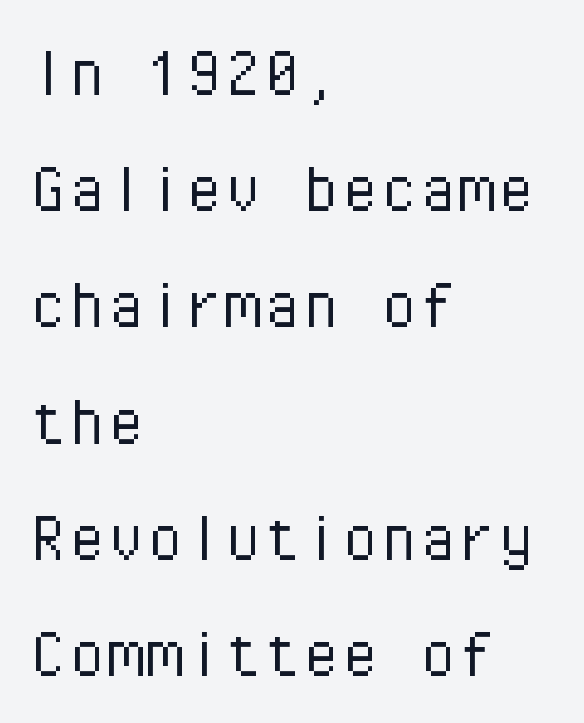
Q: Is the text bold? A: No.
Q: Is the text italic (slanted)? A: No, it is upright.
Q: Is the typeface a serif or a sans-serif typeface? A: Sans-serif.
Q: Is the text underlined? A: No.
Q: How is the paragraph aligned? A: Left-aligned.
Q: Is the spacing between letters normal or unusually wide? A: Normal.
Q: Is the spacing between lines tight, normal or loose? A: Normal.
Q: Width (condensed, normal, or wide)? A: Normal.
Q: Stroke contrast? A: Low.
Q: x-height? A: Medium.
Q: Monospaced? A: Yes.
